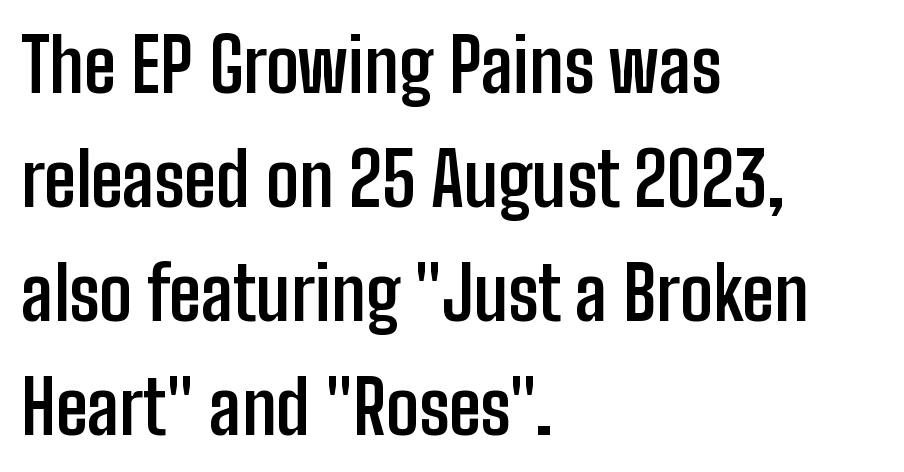
The image shows 73 px semibold, condensed sans-serif type, upright; set left-aligned, normal line spacing (1.56x), normal letter spacing, not underlined; low stroke contrast and a medium x-height.
